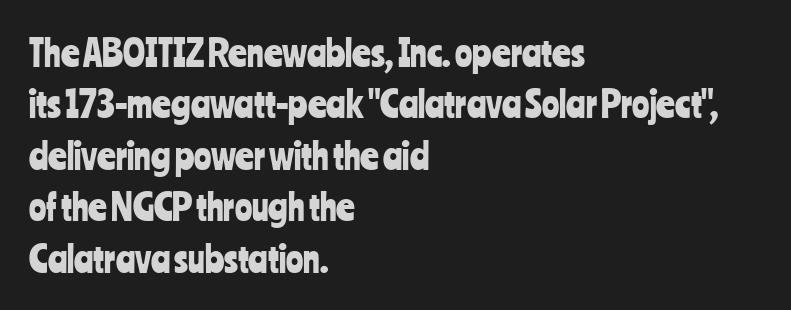
The image shows 36 px condensed sans-serif type, upright; set left-aligned, normal line spacing (1.43x), normal letter spacing, not underlined; low stroke contrast and a medium x-height.
